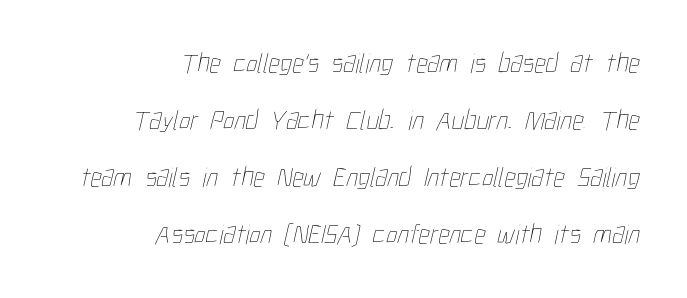
The image shows 28 px thin, condensed type; set right-aligned, loose line spacing (2.03x), normal letter spacing, not underlined; low stroke contrast and a medium x-height.
